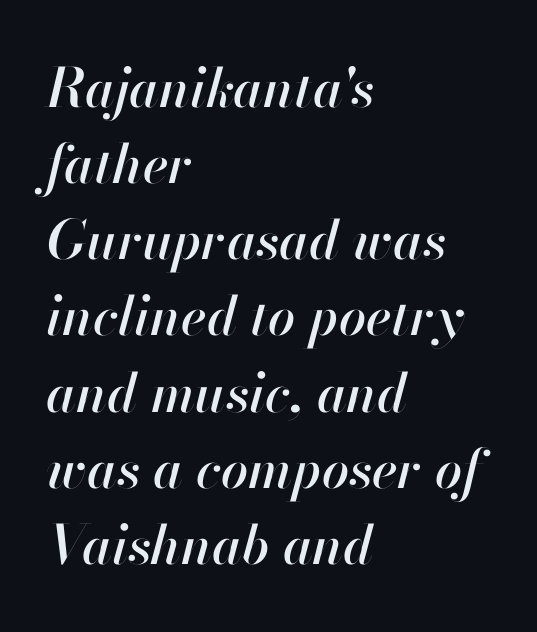
Posture: slanted. Has an underline been added? It has not. These lines are rendered in a variable-pitch font. This sample keeps an unexceptional amount of space between lines. The type is set solid horizontally, with unmodified tracking. The paragraph has a hard left edge and a soft right edge.
